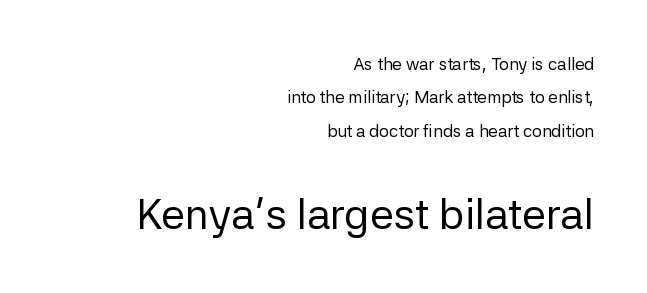
Q: Is the text bold? A: No.
Q: Is the text italic (slanted)? A: No, it is upright.
Q: Is the typeface a serif or a sans-serif typeface? A: Sans-serif.
Q: Is the text underlined? A: No.
Q: How is the paragraph aligned? A: Right-aligned.
Q: Is the spacing between letters normal or unusually wide? A: Normal.
Q: Is the spacing between lines tight, normal or loose? A: Loose.
Q: Which block of text is set in a larger size, the first (top) or the second (bottom)? A: The second (bottom) one.
Q: Width (condensed, normal, or wide)? A: Normal.
Q: Stroke contrast? A: Low.
Q: x-height? A: Medium.
Q: Monospaced? A: No.
